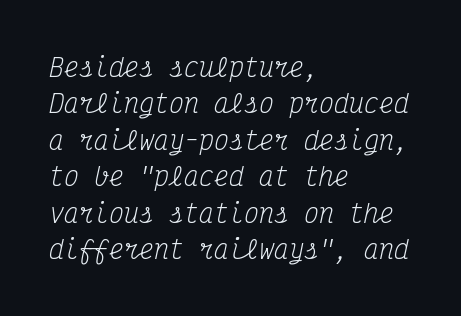
Stem width sits at or under what a default text font uses. Designer's note — italics engaged. The glyphs are unaccompanied by any horizontal stroke below them. A classic flush-left, rag-right setting is used for this passage. The designer left line spacing at the default. This sample uses plain, unmodified letter spacing.
